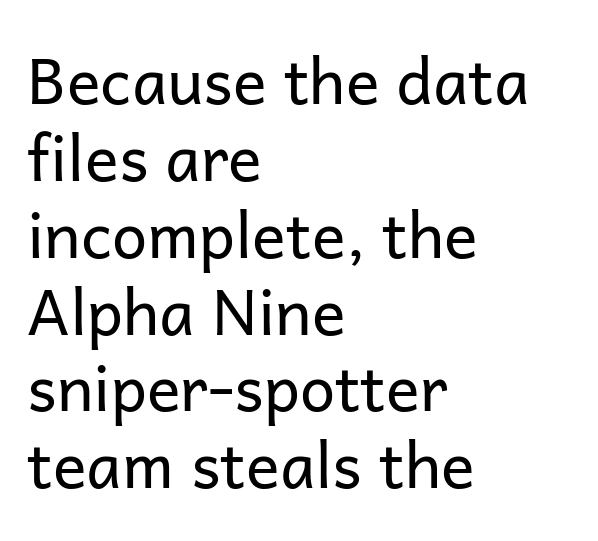
These lines were composed using upright roman letters. Here the designer chose a conventional face with non-uniform glyph widths. What kind of face is this? One without serifs — a sans. Only glyphs here, with clear space below each row.
